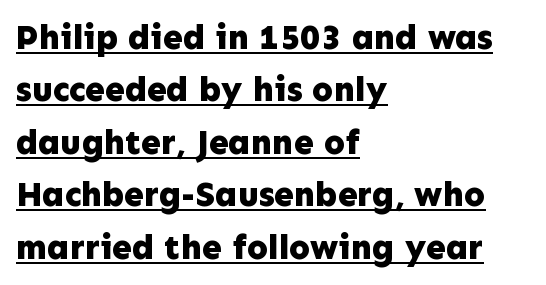
{"serif": "no", "italic": "no", "bold": "yes", "weight": "bold", "width": "normal", "stroke_contrast": "low", "x_height": "medium", "monospaced": "no", "underline": "yes", "align": "left", "line_spacing": "normal", "line_spacing_ratio": 1.5, "letter_spacing": "normal", "letter_spacing_em": 0.0, "glyph_px": 35}
